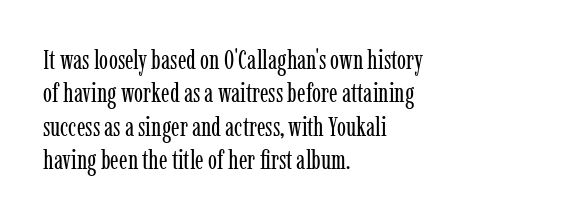
Q: Is the text bold? A: No.
Q: Is the text italic (slanted)? A: No, it is upright.
Q: Is the text underlined? A: No.
Q: How is the paragraph aligned? A: Left-aligned.
Q: Is the spacing between letters normal or unusually wide? A: Normal.
